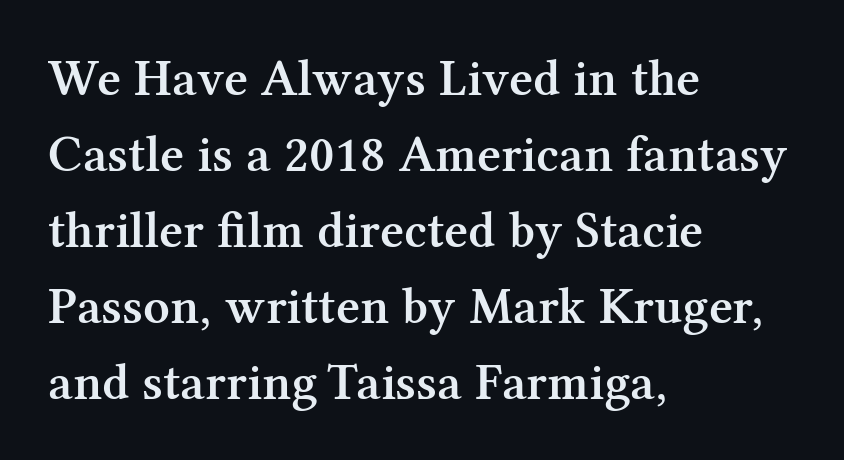
The letters advance in unequal steps, a hallmark of proportional type. The type sits square on the baseline with zero lean. A bare baseline throughout the passage. To sum up the face: it has serifs.
